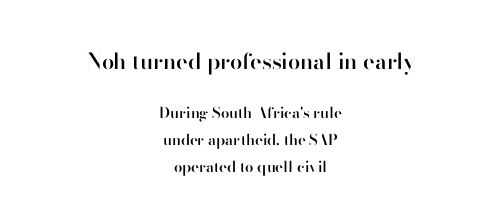
{"italic": "no", "bold": "semi", "underline": "no", "align": "center", "line_spacing_ratio": 1.79, "letter_spacing": "normal", "letter_spacing_em": 0.0, "larger_block": "first", "size_ratio": 1.47, "glyph_px": 22}
